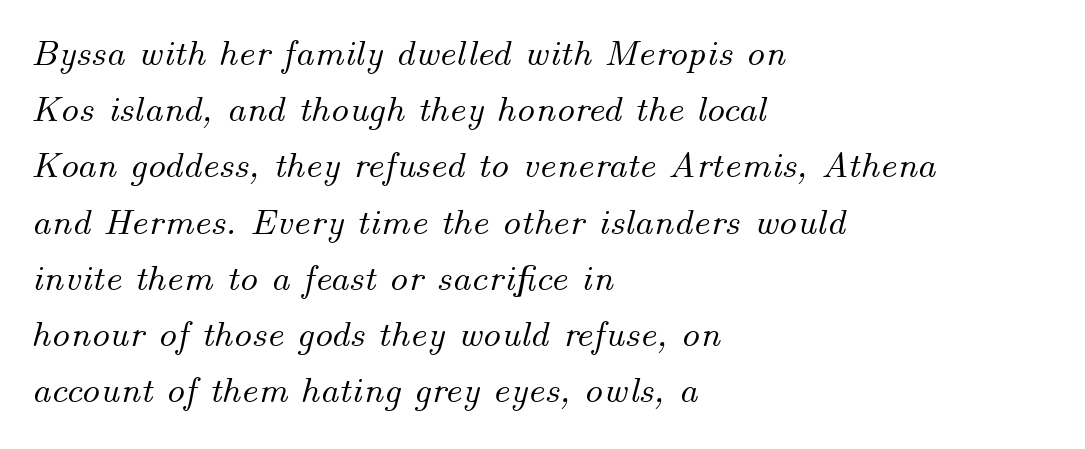
{"italic": "yes", "lean": "right", "slant_degrees": 14, "width": "normal", "stroke_contrast": "medium", "x_height": "small", "monospaced": "no", "underline": "no", "align": "left", "line_spacing": "normal", "line_spacing_ratio": 1.52, "letter_spacing": "normal", "letter_spacing_em": 0.0, "glyph_px": 37}
